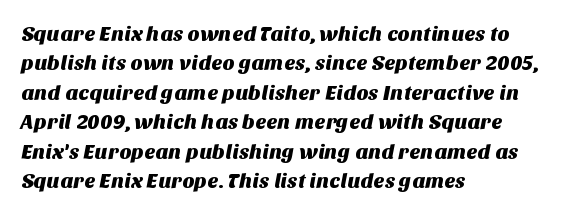
Check under the words: just untouched page. In terms of leading, this rendering sits right in the middle. The text block is weighted toward the left margin, trailing off unevenly rightward. Short note: letters normally spaced.
